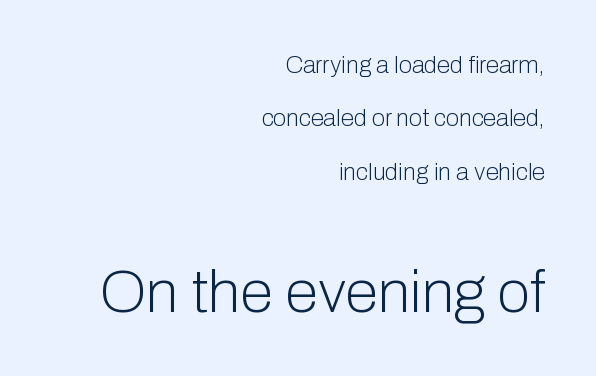
{"serif": "no", "italic": "no", "bold": "no", "weight": "light", "width": "normal", "stroke_contrast": "low", "x_height": "medium", "monospaced": "no", "underline": "no", "align": "right", "line_spacing": "loose", "line_spacing_ratio": 2.22, "letter_spacing": "normal", "letter_spacing_em": 0.0, "larger_block": "second", "size_ratio": 2.5, "glyph_px": 60}
